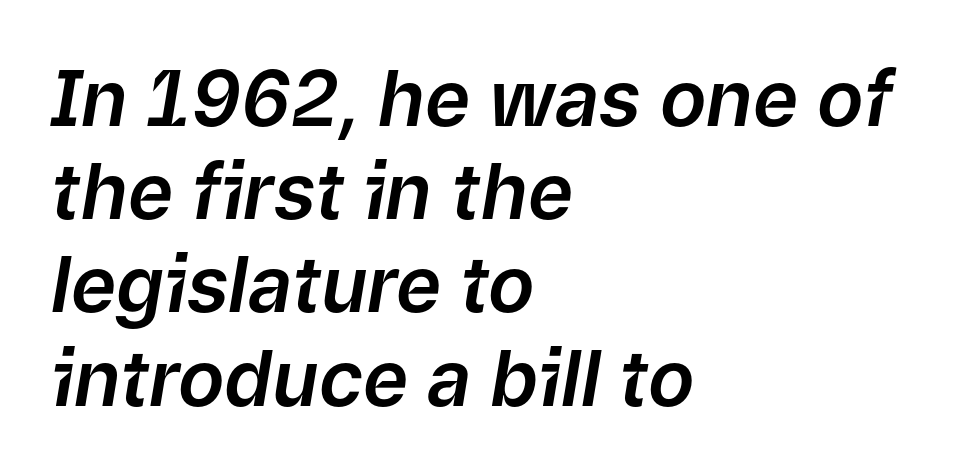
The image shows 77 px text type, italic (leaning right); set left-aligned, line spacing 1.21x, normal letter spacing, not underlined; low stroke contrast and a medium x-height.
